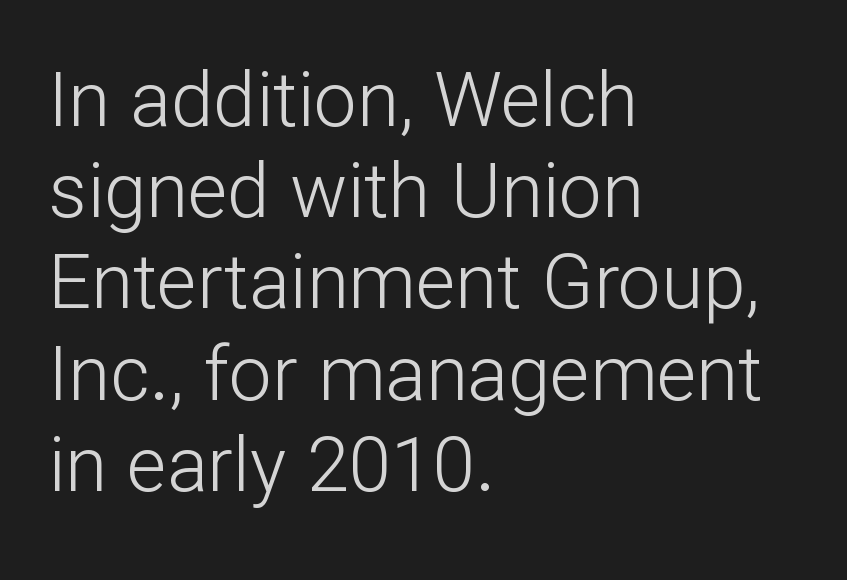
Q: Is the text bold? A: No.
Q: Is the text italic (slanted)? A: No, it is upright.
Q: Is the typeface a serif or a sans-serif typeface? A: Sans-serif.
Q: Is the text underlined? A: No.
Q: How is the paragraph aligned? A: Left-aligned.
Q: Is the spacing between letters normal or unusually wide? A: Normal.
Q: Width (condensed, normal, or wide)? A: Normal.
Q: Stroke contrast? A: Low.
Q: x-height? A: Medium.
Q: Monospaced? A: No.
